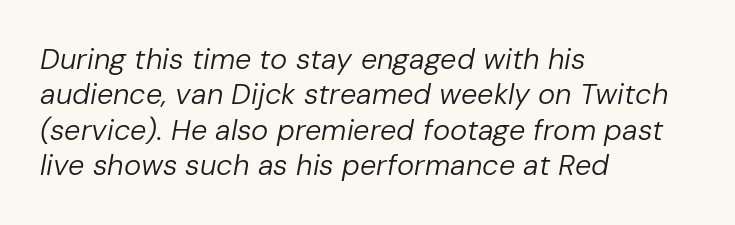
The image shows 29 px regular-weight type, italic (leaning right); set left-aligned, line spacing 1.22x, normal letter spacing, not underlined; low stroke contrast and a medium x-height.
